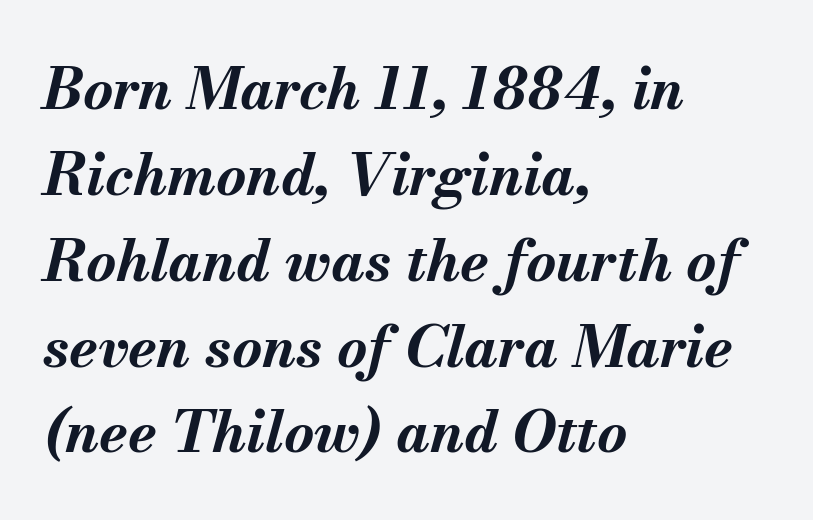
Q: Is the text bold? A: Yes.
Q: Is the text italic (slanted)? A: Yes, it leans right by about 13 degrees.
Q: Is the text underlined? A: No.
Q: How is the paragraph aligned? A: Left-aligned.
Q: Is the spacing between letters normal or unusually wide? A: Normal.
Q: Is the spacing between lines tight, normal or loose? A: Normal.
Q: Width (condensed, normal, or wide)? A: Normal.
Q: Stroke contrast? A: Medium.
Q: x-height? A: Small.
Q: Monospaced? A: No.
